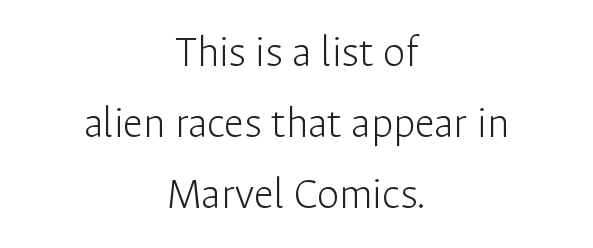
{"serif": "no", "italic": "no", "bold": "no", "weight": "light", "width": "normal", "stroke_contrast": "low", "x_height": "medium", "monospaced": "no", "underline": "no", "align": "center", "line_spacing": "normal", "line_spacing_ratio": 1.58, "letter_spacing": "normal", "letter_spacing_em": 0.0, "glyph_px": 45}
